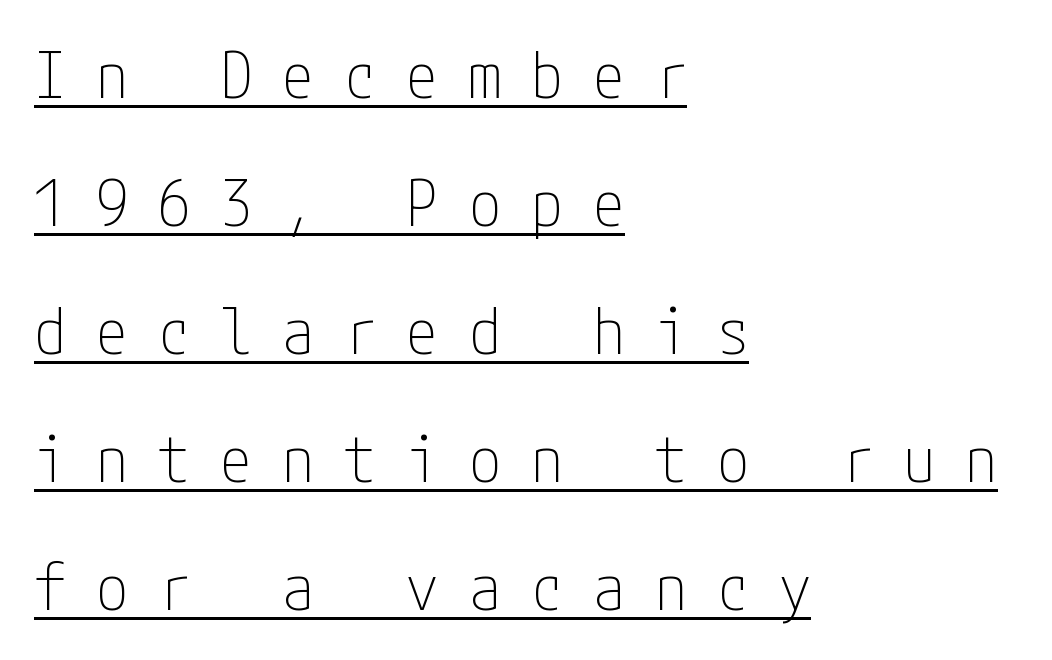
{"serif": "no", "italic": "no", "bold": "no", "weight": "thin", "width": "condensed", "stroke_contrast": "low", "x_height": "medium", "underline": "yes", "align": "left", "line_spacing": "loose", "line_spacing_ratio": 2.0, "letter_spacing": "wide", "letter_spacing_em": 0.47, "glyph_px": 64}
